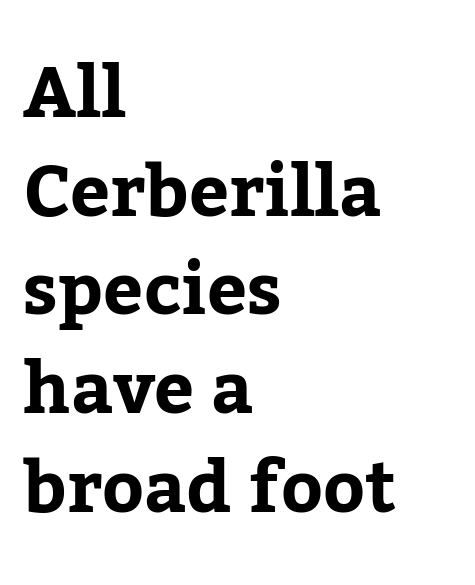
Q: Is the text italic (slanted)? A: No, it is upright.
Q: Is the typeface a serif or a sans-serif typeface? A: Serif.
Q: Is the text underlined? A: No.
Q: How is the paragraph aligned? A: Left-aligned.
Q: Is the spacing between letters normal or unusually wide? A: Normal.
Q: Is the spacing between lines tight, normal or loose? A: Normal.
Q: Width (condensed, normal, or wide)? A: Normal.
Q: Stroke contrast? A: Low.
Q: x-height? A: Medium.
Q: Monospaced? A: No.
